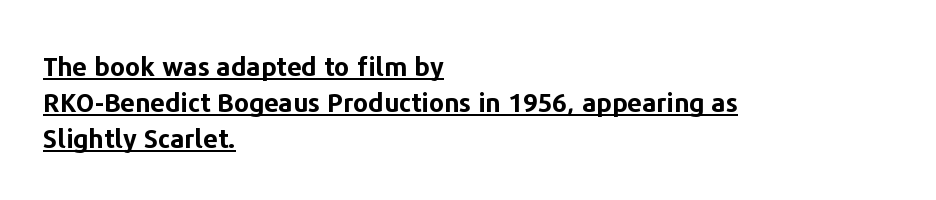
Q: Is the text bold? A: Yes.
Q: Is the text italic (slanted)? A: No, it is upright.
Q: Is the text underlined? A: Yes.
Q: How is the paragraph aligned? A: Left-aligned.
Q: Is the spacing between letters normal or unusually wide? A: Normal.
Q: Is the spacing between lines tight, normal or loose? A: Normal.
